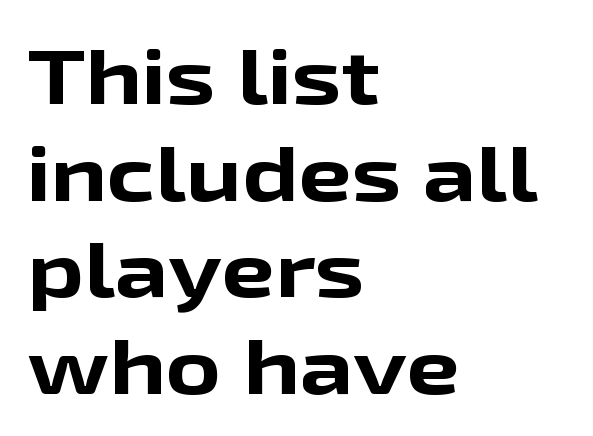
{"serif": "no", "italic": "no", "bold": "yes", "weight": "bold", "width": "wide", "stroke_contrast": "low", "x_height": "medium", "monospaced": "no", "underline": "no", "align": "left", "line_spacing": "normal", "line_spacing_ratio": 1.27, "letter_spacing": "normal", "letter_spacing_em": 0.0, "glyph_px": 76}
